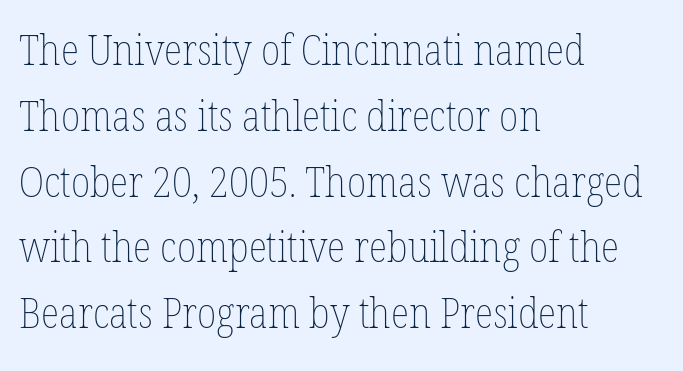
Is there any slant? The stems are plumb. The compositor pushed each line to the left boundary. The letterforms sit at book weight or below. Is this a fixed-width face? No — the glyphs have proportional, varying widths. Only glyphs here, with clear space below each row.
